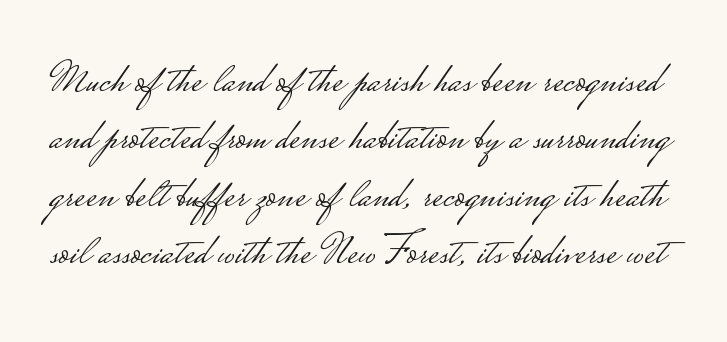
{"serif": "no", "bold": "no", "weight": "light", "width": "wide", "stroke_contrast": "low", "monospaced": "no", "underline": "no", "line_spacing": "normal", "line_spacing_ratio": 1.25, "letter_spacing": "normal", "letter_spacing_em": 0.0, "glyph_px": 46}
